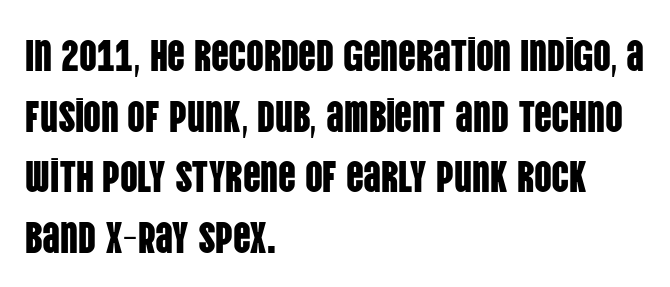
{"serif": "no", "italic": "no", "width": "condensed", "stroke_contrast": "low", "x_height": "large", "monospaced": "no", "underline": "no", "align": "left", "line_spacing": "normal", "line_spacing_ratio": 1.38, "letter_spacing": "normal", "letter_spacing_em": 0.0, "glyph_px": 44}
